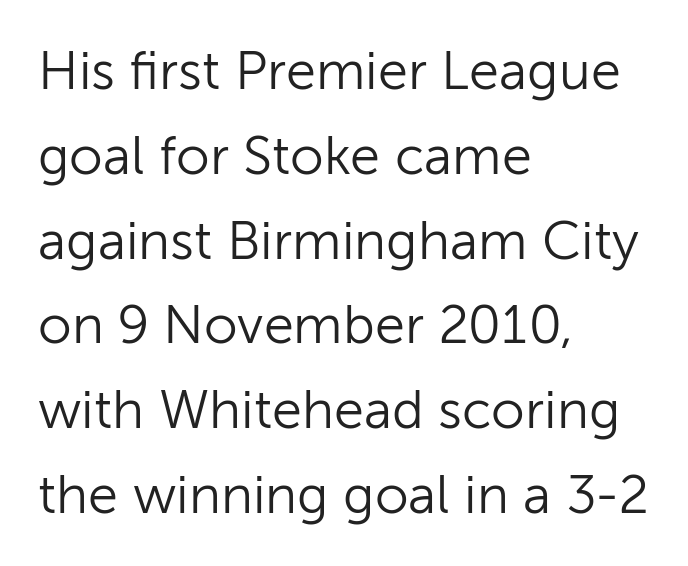
The image shows 54 px light sans-serif type, upright; set left-aligned, normal line spacing (1.57x), normal letter spacing, not underlined; low stroke contrast and a medium x-height.
